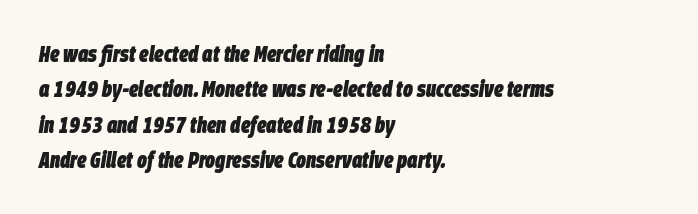
Q: Is the text bold? A: Yes.
Q: Is the text italic (slanted)? A: Yes, it leans right by about 9 degrees.
Q: Is the text underlined? A: No.
Q: How is the paragraph aligned? A: Left-aligned.
Q: Is the spacing between letters normal or unusually wide? A: Normal.
Q: Is the spacing between lines tight, normal or loose? A: Normal.
